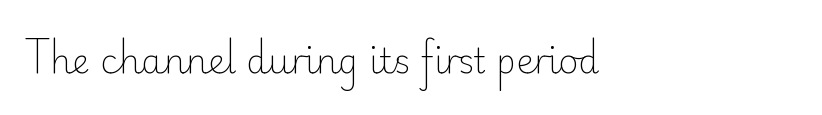
Q: Is the text bold? A: No.
Q: Is the text italic (slanted)? A: No, it is upright.
Q: Is the typeface a serif or a sans-serif typeface? A: Sans-serif.
Q: Is the text underlined? A: No.
Q: How is the paragraph aligned? A: Left-aligned.
Q: Is the spacing between letters normal or unusually wide? A: Normal.
Q: Width (condensed, normal, or wide)? A: Normal.
Q: Stroke contrast? A: Low.
Q: x-height? A: Small.
Q: Monospaced? A: No.
